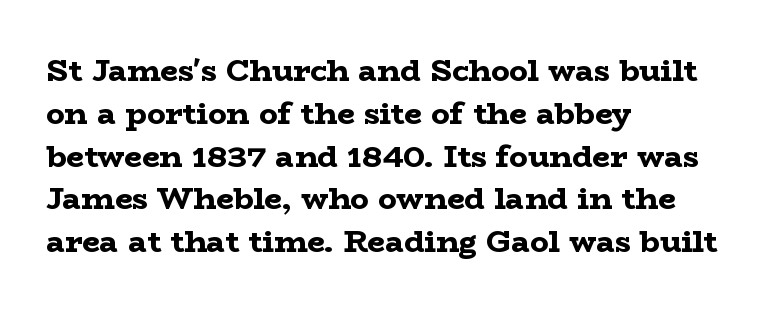
Looks like regular typesetting: each glyph gets only the width it needs. The block of text has a typical density, with ordinary space between rows. Only glyphs here, with clear space below each row. Each letter's strokes conclude with small projecting serifs. Emphasis by weight is at full strength: bold.
